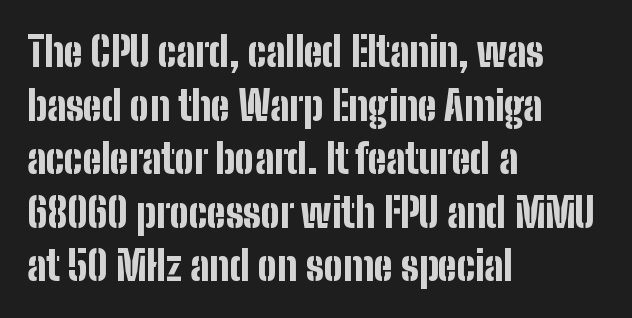
Q: Is the text bold? A: Yes.
Q: Is the text italic (slanted)? A: No, it is upright.
Q: Is the typeface a serif or a sans-serif typeface? A: Sans-serif.
Q: Is the text underlined? A: No.
Q: How is the paragraph aligned? A: Left-aligned.
Q: Is the spacing between letters normal or unusually wide? A: Normal.
Q: Is the spacing between lines tight, normal or loose? A: Normal.
Q: Width (condensed, normal, or wide)? A: Condensed.
Q: Stroke contrast? A: Low.
Q: x-height? A: Medium.
Q: Monospaced? A: No.
